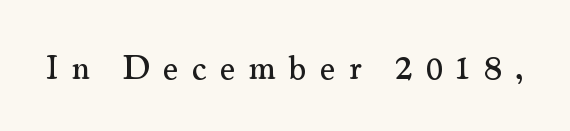
Q: Is the text italic (slanted)? A: No, it is upright.
Q: Is the typeface a serif or a sans-serif typeface? A: Serif.
Q: Is the text underlined? A: No.
Q: Is the spacing between letters normal or unusually wide? A: Unusually wide.
Q: Width (condensed, normal, or wide)? A: Normal.
Q: Stroke contrast? A: Medium.
Q: x-height? A: Small.
Q: Monospaced? A: No.
